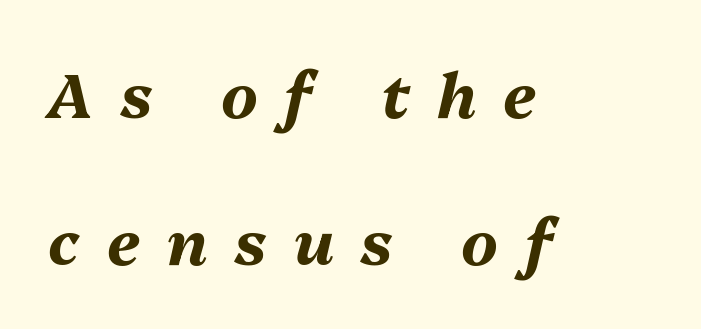
Posture: slanted. Reading down the column, the eye jumps a long way to each next line. Left-aligned paragraph, ragged on the right. Compared with an ordinary text face, these strokes are far heavier — a full bold.
